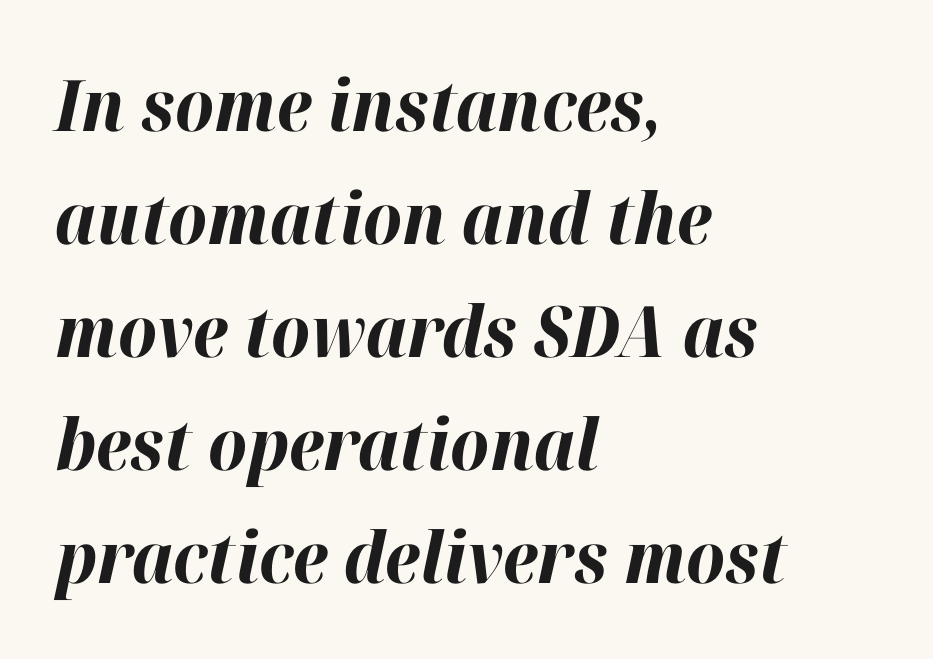
Q: Is the text bold? A: Yes.
Q: Is the text italic (slanted)? A: Yes, it leans right by about 12 degrees.
Q: Is the text underlined? A: No.
Q: How is the paragraph aligned? A: Left-aligned.
Q: Is the spacing between letters normal or unusually wide? A: Normal.
Q: Is the spacing between lines tight, normal or loose? A: Normal.
Q: Width (condensed, normal, or wide)? A: Normal.
Q: Stroke contrast? A: High.
Q: x-height? A: Medium.
Q: Monospaced? A: No.
